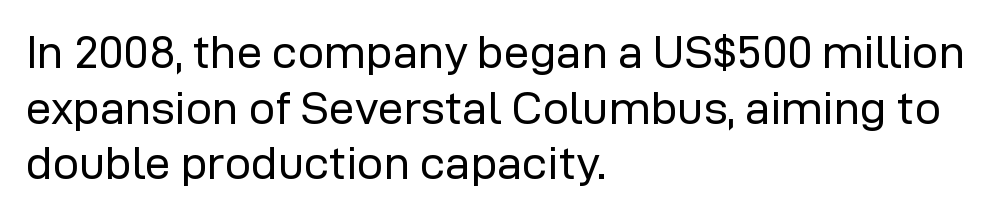
{"serif": "no", "italic": "no", "bold": "no", "weight": "regular", "width": "normal", "stroke_contrast": "low", "x_height": "medium", "monospaced": "no", "underline": "no", "align": "left", "line_spacing_ratio": 1.21, "letter_spacing": "normal", "letter_spacing_em": 0.0, "glyph_px": 46}
